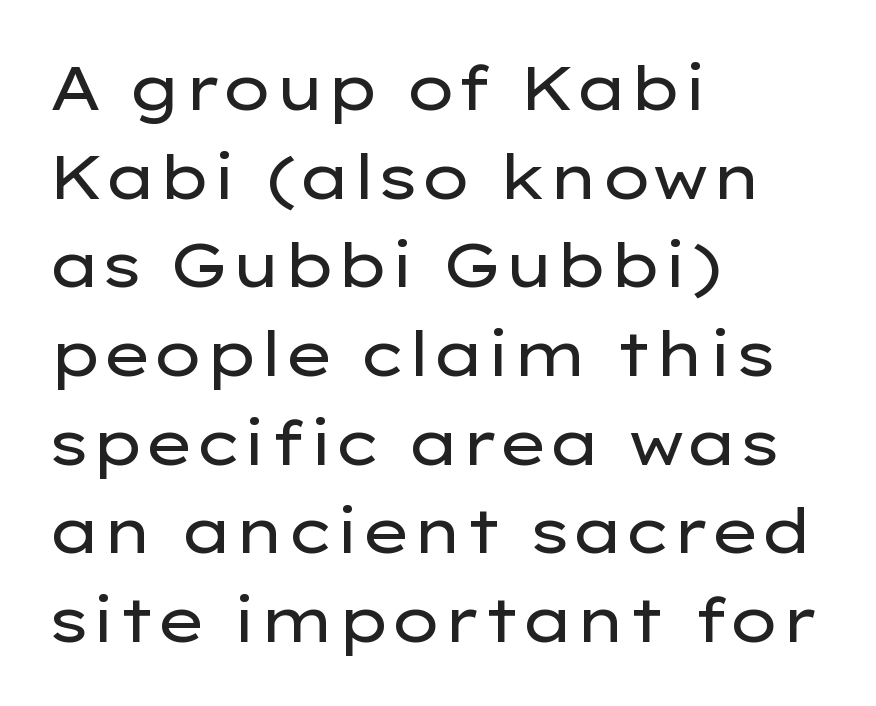
Q: Is the text bold? A: No.
Q: Is the text italic (slanted)? A: No, it is upright.
Q: Is the typeface a serif or a sans-serif typeface? A: Sans-serif.
Q: Is the text underlined? A: No.
Q: How is the paragraph aligned? A: Left-aligned.
Q: Is the spacing between letters normal or unusually wide? A: Normal.
Q: Is the spacing between lines tight, normal or loose? A: Normal.
Q: Width (condensed, normal, or wide)? A: Wide.
Q: Stroke contrast? A: Low.
Q: x-height? A: Medium.
Q: Monospaced? A: No.
